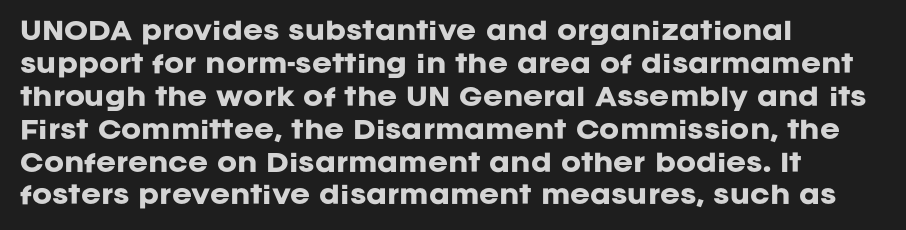
The tracking reads as untouched default to a designer's eye. Check the space under the baseline: it is left empty. The letters stand straight up with perfectly vertical stems. Each line starts at the same left margin while the right side varies. Weight check: bold — yes, fully. These lines sit exactly where default settings would place them.
